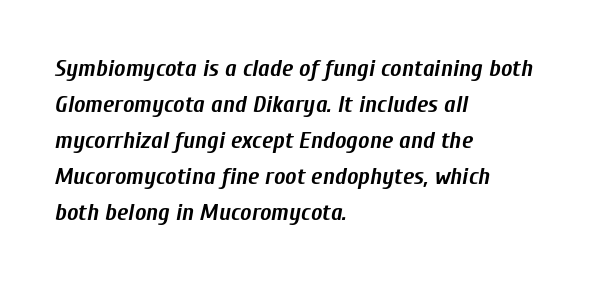
{"italic": "yes", "lean": "right", "slant_degrees": 10, "bold": "yes", "underline": "no", "align": "left", "line_spacing": "normal", "line_spacing_ratio": 1.5, "letter_spacing": "normal", "letter_spacing_em": 0.0, "glyph_px": 24}
